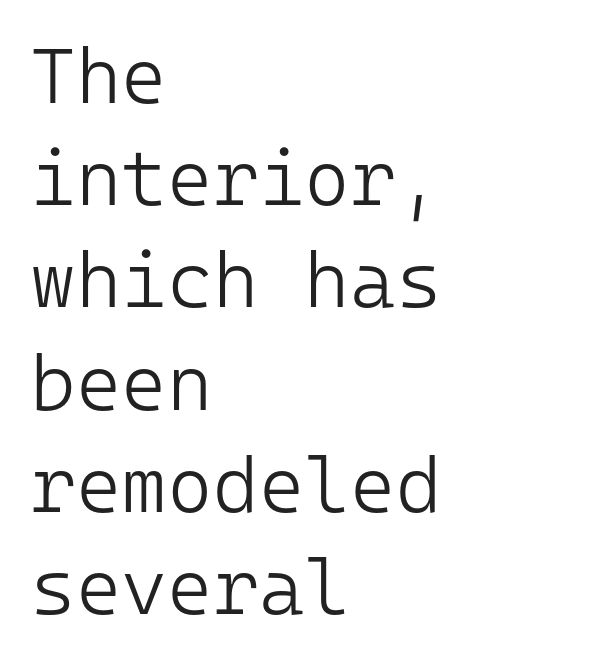
Spacing between characters is what you'd get straight out of the box. Short and long lines alike share a common starting point at left. In terms of posture, this sample is upright. The space between consecutive lines is moderate.
